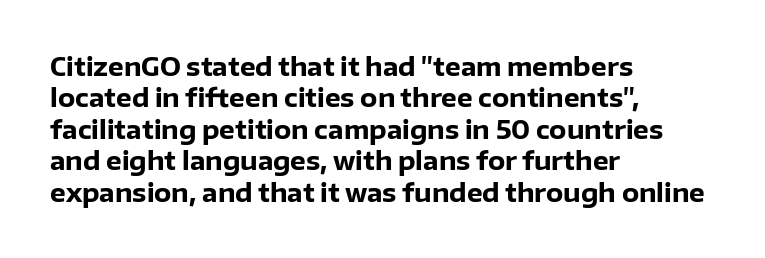
{"italic": "no", "bold": "yes", "underline": "no", "align": "left", "line_spacing": "normal", "line_spacing_ratio": 1.26, "letter_spacing": "normal", "letter_spacing_em": 0.0, "glyph_px": 25}
